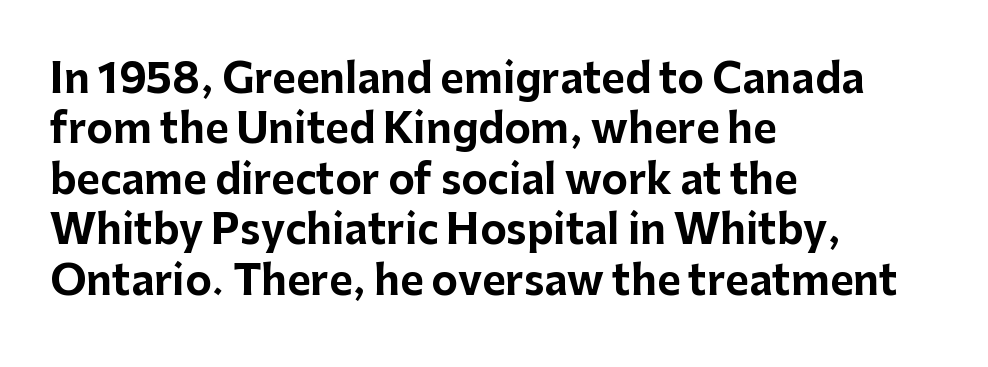
{"serif": "no", "italic": "no", "bold": "yes", "weight": "bold", "width": "normal", "stroke_contrast": "low", "x_height": "medium", "monospaced": "no", "underline": "no", "align": "left", "line_spacing": "normal", "line_spacing_ratio": 1.26, "letter_spacing": "normal", "letter_spacing_em": 0.0, "glyph_px": 40}
